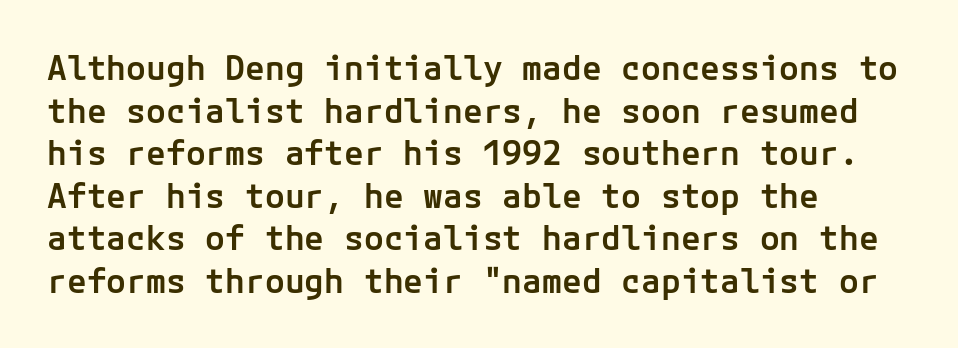
{"serif": "no", "italic": "no", "bold": "semi", "weight": "semibold", "width": "normal", "stroke_contrast": "low", "x_height": "medium", "underline": "no", "align": "left", "line_spacing": "normal", "line_spacing_ratio": 1.29, "letter_spacing": "normal", "letter_spacing_em": 0.0, "glyph_px": 33}
